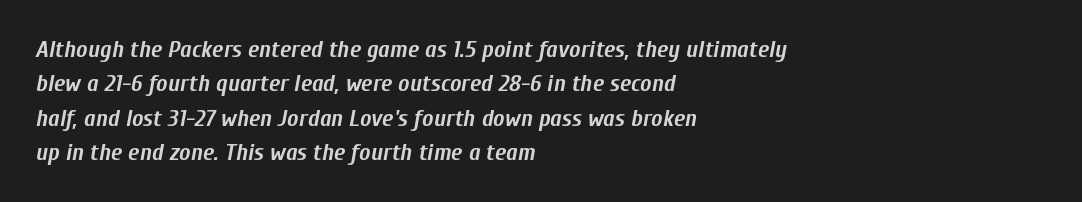
Q: Is the text bold? A: Yes.
Q: Is the text italic (slanted)? A: Yes, it leans right by about 10 degrees.
Q: Is the text underlined? A: No.
Q: How is the paragraph aligned? A: Left-aligned.
Q: Is the spacing between letters normal or unusually wide? A: Normal.
Q: Is the spacing between lines tight, normal or loose? A: Normal.
